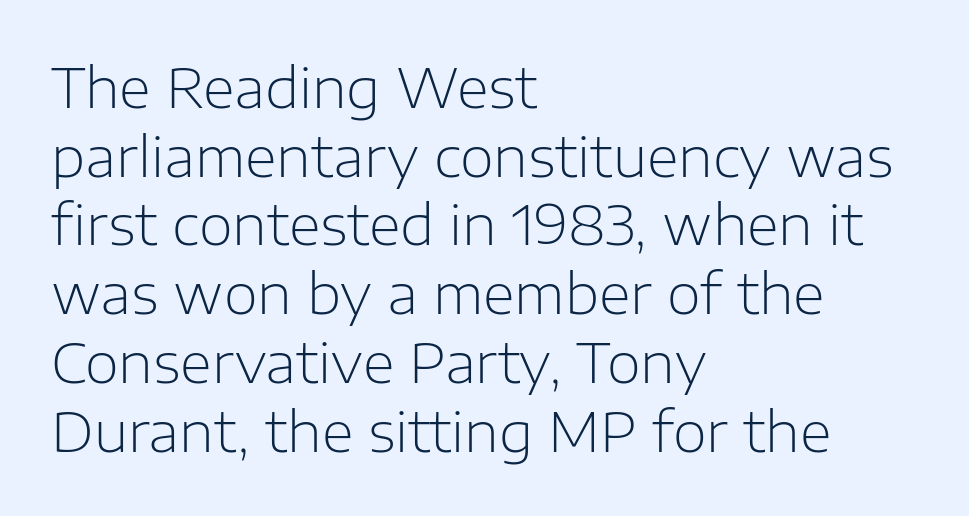
Inter-character spacing is left at the font's built-in metrics. The characters display no serif detailing; their extremities are plain. Where is the straight margin? On the left. If you drew a line through each stem, it would be perfectly vertical. This rendering features lettering with no underline. Is this a fixed-width face? No — the glyphs have proportional, varying widths.
